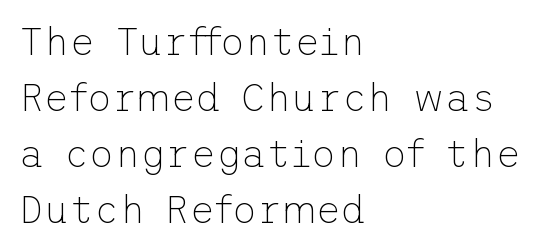
The image shows 39 px thin sans-serif type, upright; set left-aligned, normal line spacing (1.44x), normal letter spacing, not underlined; low stroke contrast and a medium x-height.
